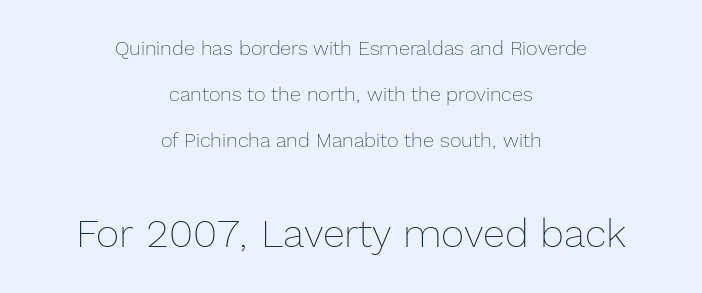
The image shows 40 px thin type, upright; set centered, loose line spacing (2.3x), normal letter spacing, not underlined; the second (bottom) block is 2.0x larger; a medium x-height.
